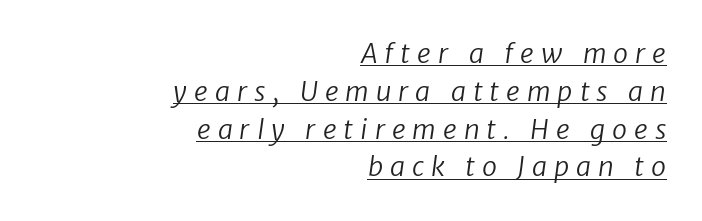
The image shows 27 px text type; set right-aligned, normal line spacing (1.4x), unusually wide letter spacing (+0.26 em), underlined.
